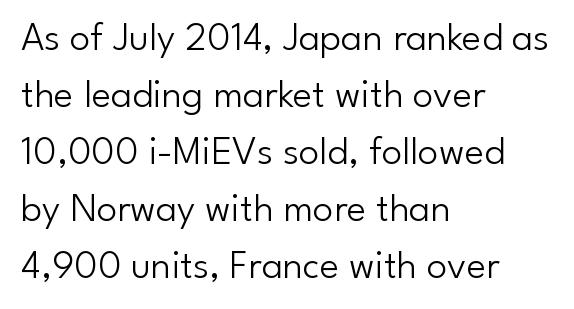
The image shows 41 px light sans-serif type, upright; set left-aligned, normal line spacing (1.39x), normal letter spacing, not underlined; low stroke contrast and a small x-height.
